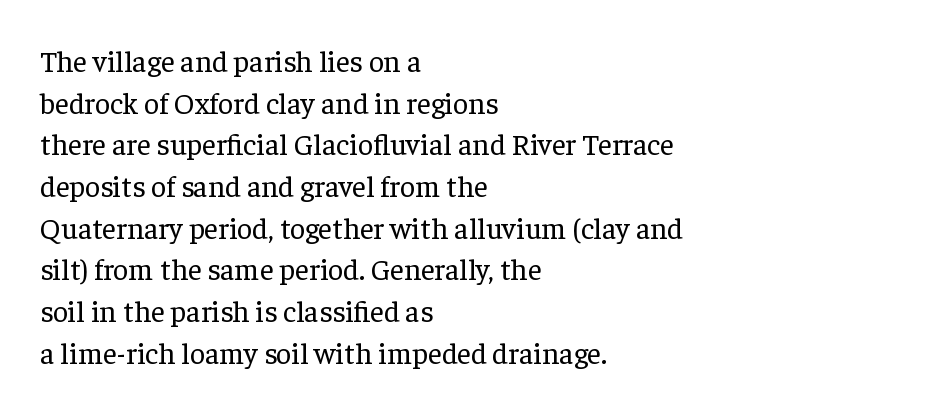
The image shows 30 px regular-weight serif type, upright; set left-aligned, normal line spacing (1.39x), normal letter spacing, not underlined; low stroke contrast and a medium x-height.
